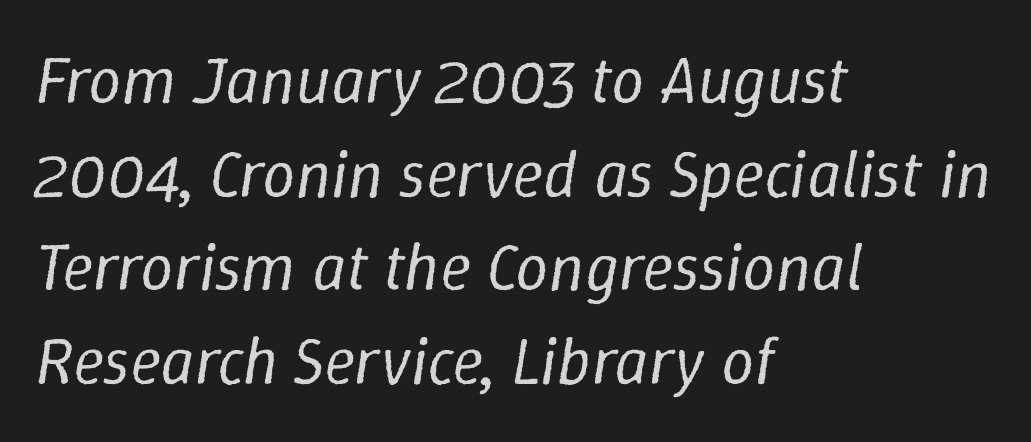
{"italic": "yes", "lean": "right", "slant_degrees": 9, "bold": "no", "weight": "regular", "width": "normal", "stroke_contrast": "low", "x_height": "medium", "monospaced": "no", "underline": "no", "align": "left", "line_spacing": "normal", "line_spacing_ratio": 1.42, "letter_spacing": "normal", "letter_spacing_em": 0.0, "glyph_px": 66}
